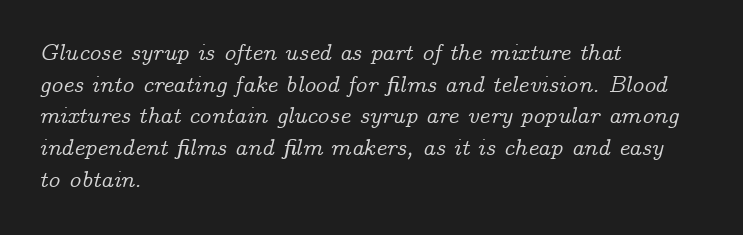
The image shows 23 px text type, italic (leaning right); set left-aligned, normal line spacing (1.38x), normal letter spacing, not underlined.
